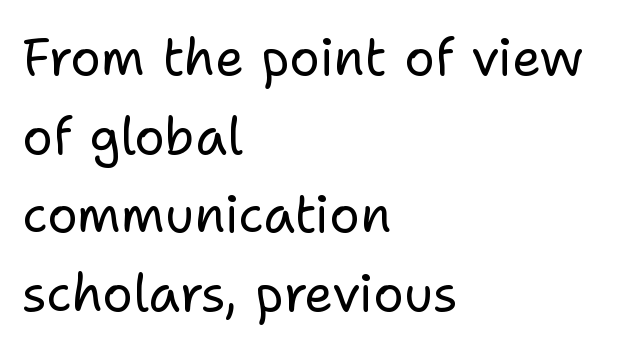
Q: Is the text bold? A: No.
Q: Is the text italic (slanted)? A: No, it is upright.
Q: Is the typeface a serif or a sans-serif typeface? A: Sans-serif.
Q: Is the text underlined? A: No.
Q: How is the paragraph aligned? A: Left-aligned.
Q: Is the spacing between letters normal or unusually wide? A: Normal.
Q: Is the spacing between lines tight, normal or loose? A: Normal.
Q: Width (condensed, normal, or wide)? A: Normal.
Q: Stroke contrast? A: Low.
Q: x-height? A: Medium.
Q: Monospaced? A: No.
